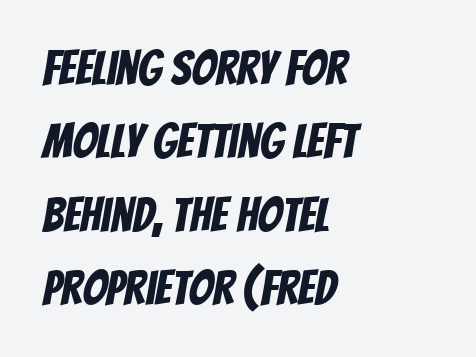
Q: Is the typeface a serif or a sans-serif typeface? A: Sans-serif.
Q: Is the text underlined? A: No.
Q: How is the paragraph aligned? A: Left-aligned.
Q: Is the spacing between letters normal or unusually wide? A: Normal.
Q: Is the spacing between lines tight, normal or loose? A: Normal.
Q: Width (condensed, normal, or wide)? A: Condensed.
Q: Stroke contrast? A: Low.
Q: x-height? A: Large.
Q: Monospaced? A: No.
